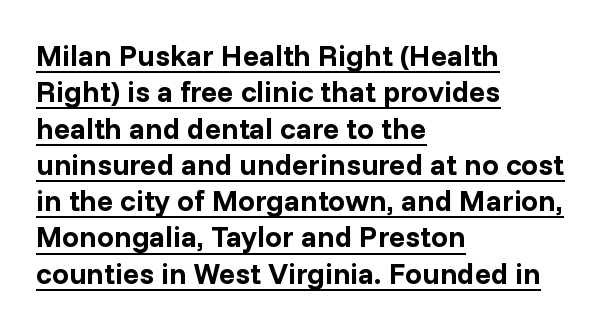
{"serif": "no", "italic": "no", "bold": "yes", "weight": "bold", "width": "normal", "stroke_contrast": "low", "x_height": "medium", "monospaced": "no", "underline": "yes", "align": "left", "line_spacing_ratio": 1.21, "letter_spacing": "normal", "letter_spacing_em": 0.0, "glyph_px": 30}
